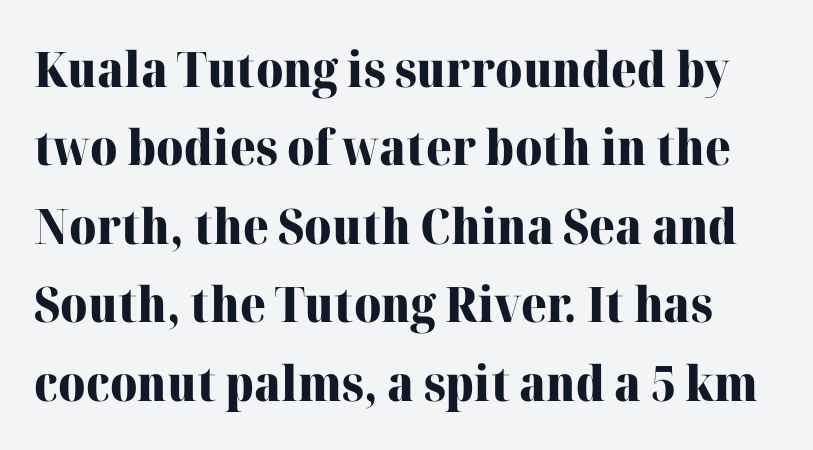
{"serif": "yes", "italic": "no", "bold": "yes", "weight": "heavy", "width": "normal", "stroke_contrast": "high", "x_height": "medium", "monospaced": "no", "underline": "no", "line_spacing": "normal", "line_spacing_ratio": 1.6, "letter_spacing": "normal", "letter_spacing_em": 0.0, "glyph_px": 49}
